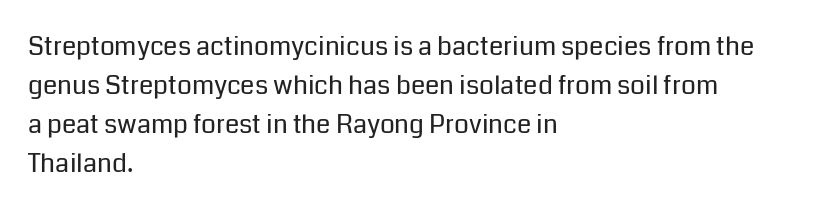
Each new line begins a customary step beneath the previous one. Students, note that the glyphs here touch the page at normal intervals. Letters rest on an invisible, unmarked baseline. Posture: upright roman.
